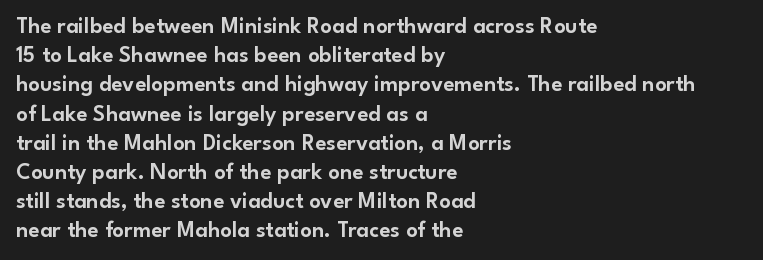
{"italic": "no", "underline": "no", "align": "left", "line_spacing": "normal", "line_spacing_ratio": 1.27, "letter_spacing": "normal", "letter_spacing_em": 0.0, "glyph_px": 23}
